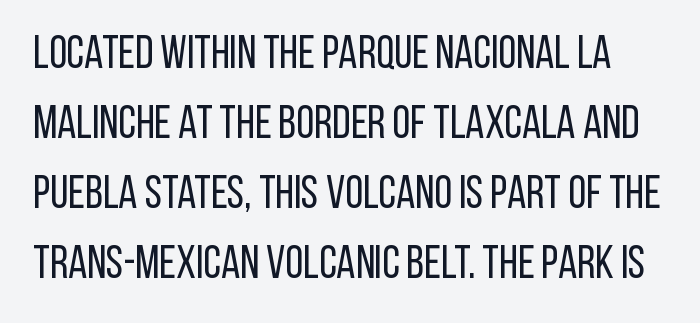
The image shows 46 px regular-weight, condensed sans-serif type, upright; set normal line spacing (1.52x), normal letter spacing, not underlined; low stroke contrast and a large x-height.
